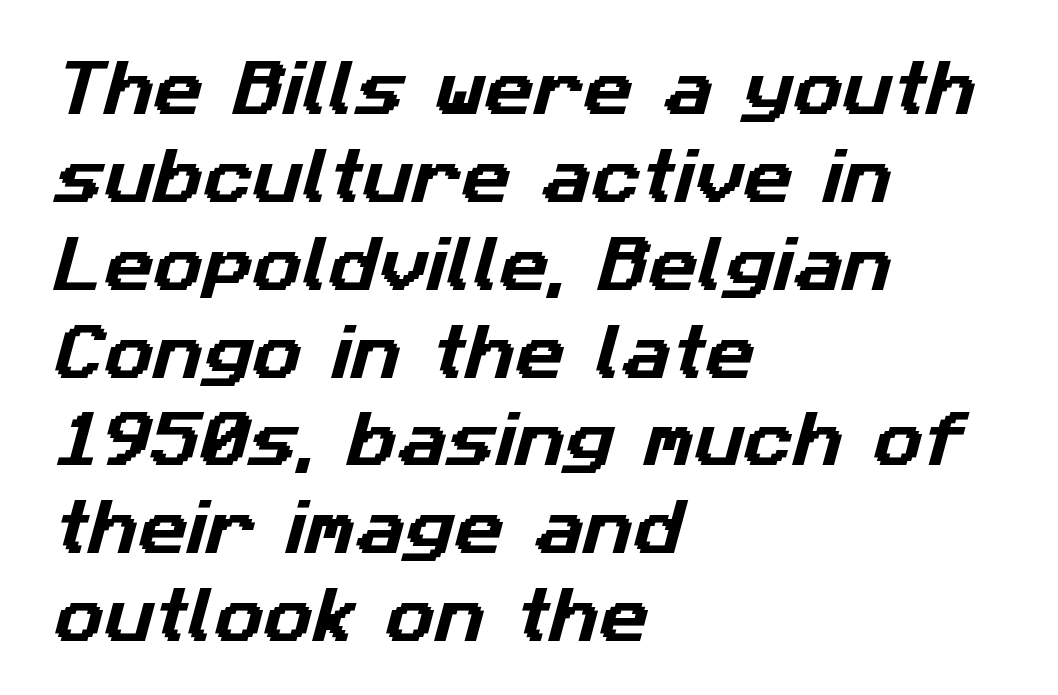
{"serif": "no", "width": "normal", "stroke_contrast": "low", "x_height": "medium", "monospaced": "no", "underline": "no", "align": "left", "line_spacing": "normal", "line_spacing_ratio": 1.44, "letter_spacing": "normal", "letter_spacing_em": 0.0, "glyph_px": 61}
